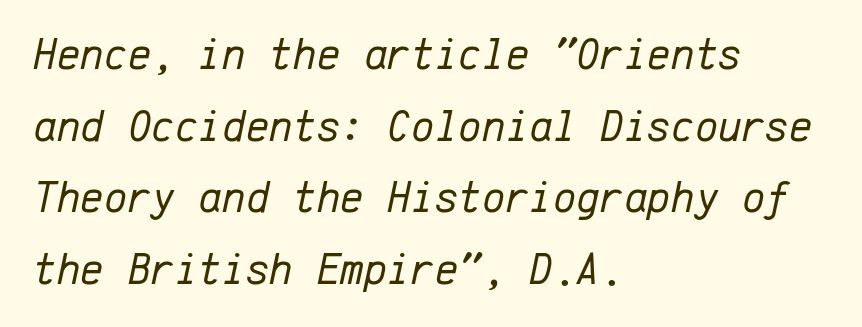
Q: Is the text bold? A: No.
Q: Is the text italic (slanted)? A: Yes, it leans right by about 12 degrees.
Q: Is the text underlined? A: No.
Q: How is the paragraph aligned? A: Left-aligned.
Q: Is the spacing between letters normal or unusually wide? A: Normal.
Q: Is the spacing between lines tight, normal or loose? A: Normal.
Q: Width (condensed, normal, or wide)? A: Normal.
Q: Stroke contrast? A: Low.
Q: x-height? A: Medium.
Q: Monospaced? A: Yes.
